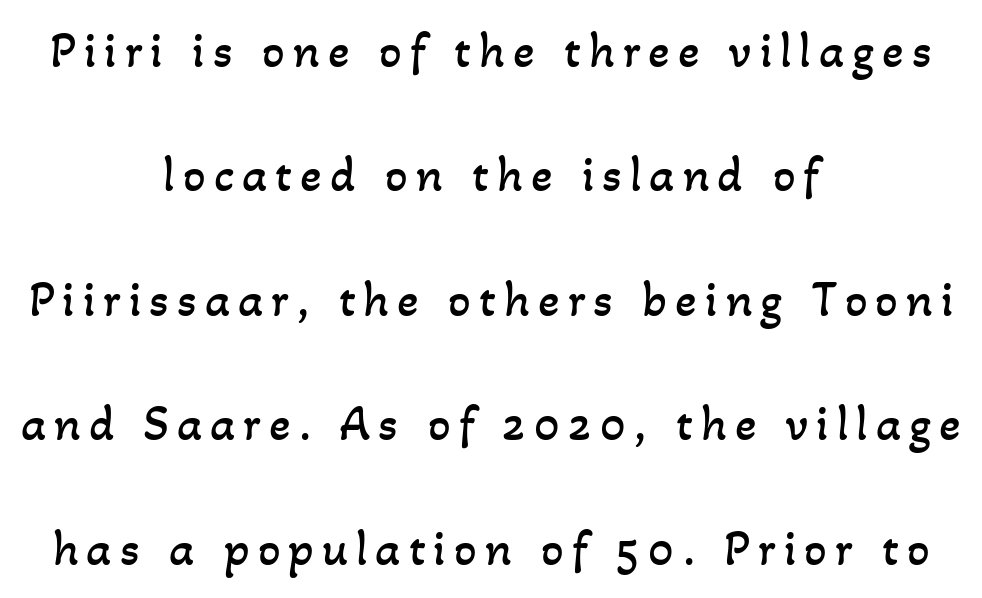
The image shows 50 px regular-weight type; set centered, loose line spacing (2.49x), not underlined; low stroke contrast and a small x-height.
